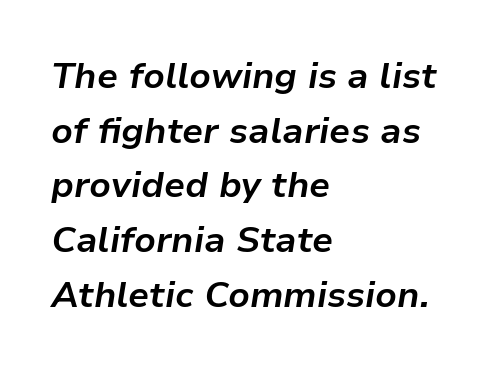
Q: Is the text bold? A: Yes.
Q: Is the text italic (slanted)? A: Yes, it leans right by about 9 degrees.
Q: Is the text underlined? A: No.
Q: How is the paragraph aligned? A: Left-aligned.
Q: Is the spacing between letters normal or unusually wide? A: Normal.
Q: Is the spacing between lines tight, normal or loose? A: Normal.
Q: Width (condensed, normal, or wide)? A: Normal.
Q: Stroke contrast? A: Low.
Q: x-height? A: Medium.
Q: Monospaced? A: No.
